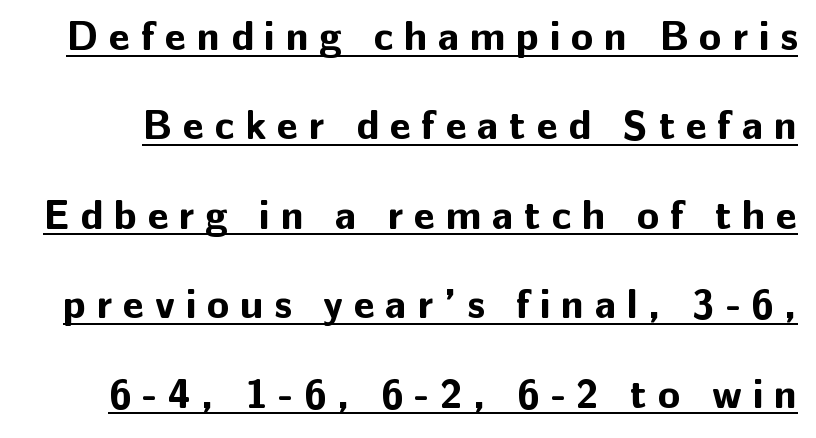
The strokes are fattened all the way to bold. The rendering uses natural spacing where letterforms have individual widths. Vertical strokes here are truly vertical. Observe the wide spacing: letters keep a clear distance from each other. The passage shown is typeset with a sans-serif family.
